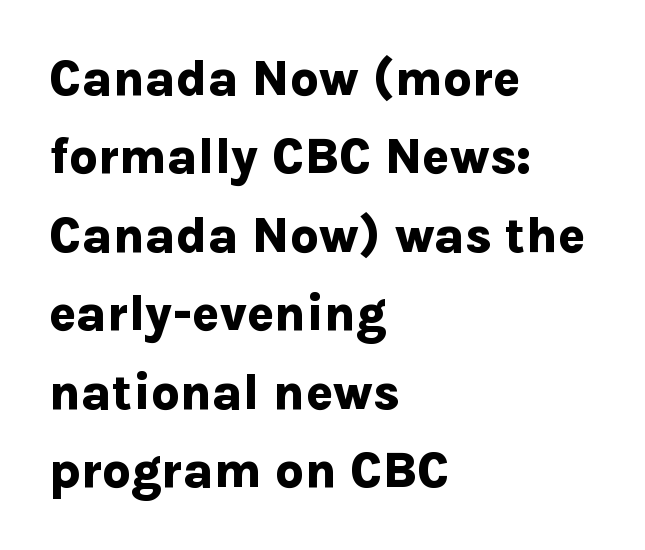
Q: Is the text bold? A: Yes.
Q: Is the text italic (slanted)? A: No, it is upright.
Q: Is the typeface a serif or a sans-serif typeface? A: Sans-serif.
Q: Is the text underlined? A: No.
Q: How is the paragraph aligned? A: Left-aligned.
Q: Is the spacing between letters normal or unusually wide? A: Normal.
Q: Is the spacing between lines tight, normal or loose? A: Normal.
Q: Width (condensed, normal, or wide)? A: Normal.
Q: Stroke contrast? A: Low.
Q: x-height? A: Medium.
Q: Monospaced? A: No.
